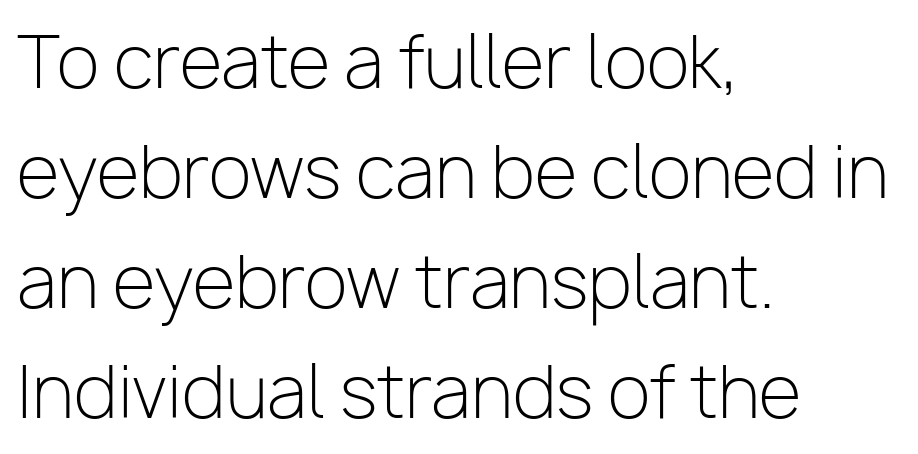
Q: Is the text bold? A: No.
Q: Is the text italic (slanted)? A: No, it is upright.
Q: Is the typeface a serif or a sans-serif typeface? A: Sans-serif.
Q: Is the text underlined? A: No.
Q: How is the paragraph aligned? A: Left-aligned.
Q: Is the spacing between letters normal or unusually wide? A: Normal.
Q: Is the spacing between lines tight, normal or loose? A: Normal.
Q: Width (condensed, normal, or wide)? A: Normal.
Q: Stroke contrast? A: Low.
Q: x-height? A: Medium.
Q: Monospaced? A: No.
